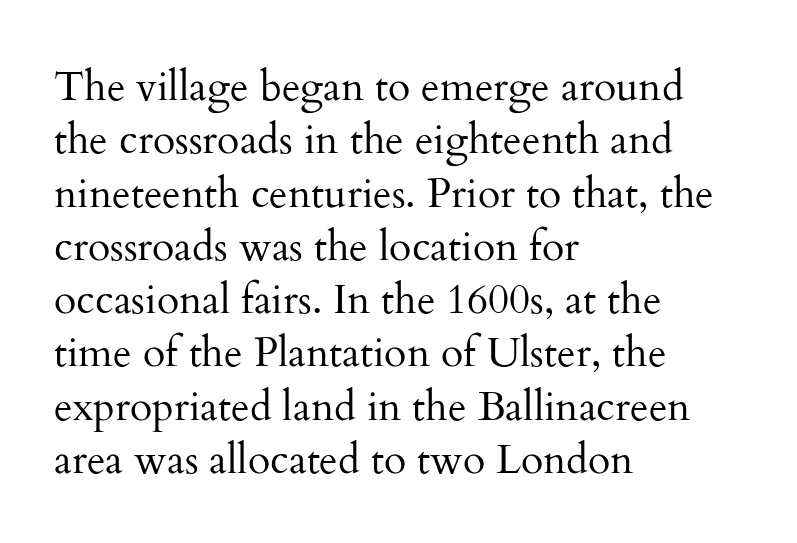
Tracking value appears to be zero — textbook default spacing. These lines are rendered in a variable-pitch font. Caption: face not bold, strokes unweighted. Line beginnings align vertically; line endings do not. The letters stand straight up with perfectly vertical stems. Check where the strokes stop: tiny serifs finish them off.
